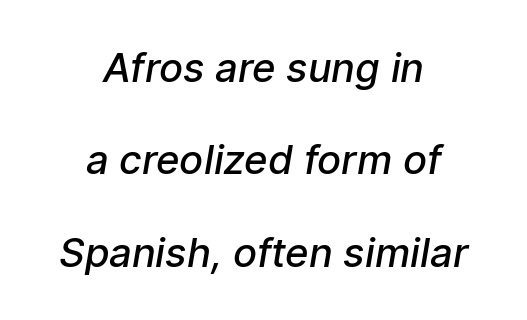
{"serif": "no", "bold": "semi", "weight": "semibold", "width": "normal", "stroke_contrast": "low", "x_height": "medium", "monospaced": "no", "underline": "no", "align": "center", "line_spacing": "loose", "line_spacing_ratio": 2.31, "letter_spacing": "normal", "letter_spacing_em": 0.0, "glyph_px": 40}
